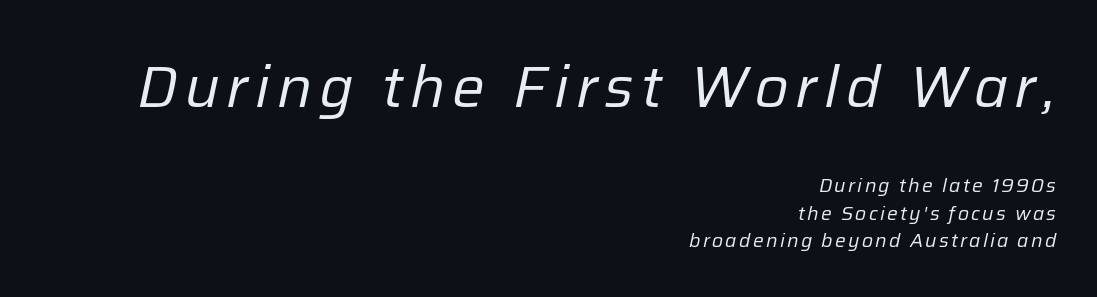
A quiet, ordinary-to-light weight characterises the typeface. Rows of type keep a routine distance in the vertical direction. The zone under the glyphs is completely vacant. The whole block is typeset with a tilt.
